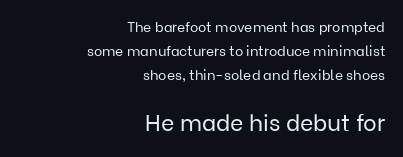
The image shows 23 px text type, upright; set right-aligned, line spacing 1.71x, normal letter spacing, not underlined; the second (bottom) block is 1.64x larger.
